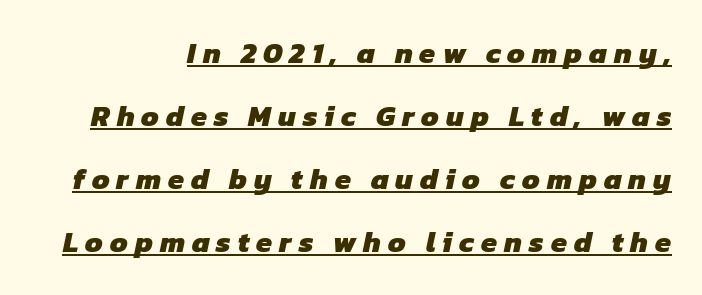
Q: Is the text bold? A: Yes.
Q: Is the typeface a serif or a sans-serif typeface? A: Sans-serif.
Q: Is the text underlined? A: Yes.
Q: Is the spacing between letters normal or unusually wide? A: Unusually wide.
Q: Is the spacing between lines tight, normal or loose? A: Loose.
Q: Width (condensed, normal, or wide)? A: Normal.
Q: Stroke contrast? A: Low.
Q: x-height? A: Medium.
Q: Monospaced? A: No.
